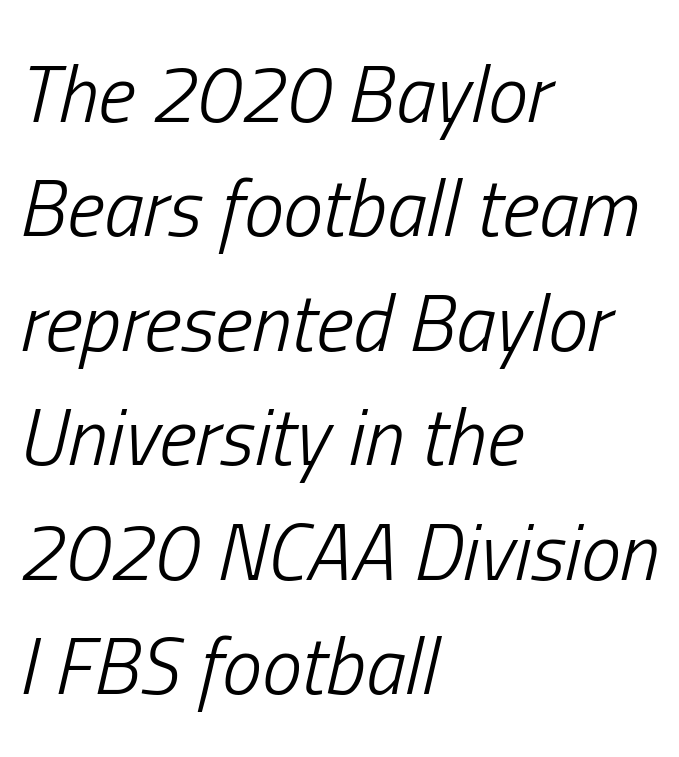
The passage shown is typed in a proportional face where columns would drift. Caption: face not bold, strokes unweighted. The passage shown is not underscored anywhere. A typesetter would call this zero additional tracking. Slanted lettering throughout. The paragraph has a hard left edge and a soft right edge.
